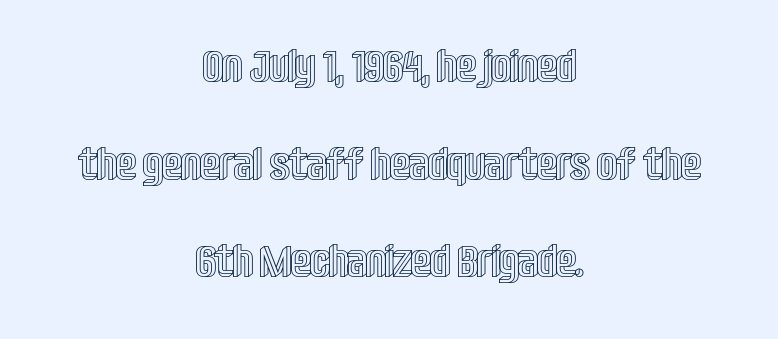
Q: Is the text italic (slanted)? A: No, it is upright.
Q: Is the text underlined? A: No.
Q: How is the paragraph aligned? A: Centered.
Q: Is the spacing between letters normal or unusually wide? A: Normal.
Q: Is the spacing between lines tight, normal or loose? A: Loose.
Q: Width (condensed, normal, or wide)? A: Condensed.
Q: x-height? A: Large.
Q: Monospaced? A: No.
